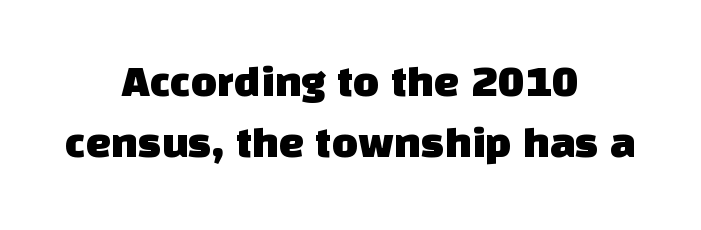
Does extra space separate the letters? No, they use regular spacing. The zone under the glyphs is completely vacant. If you folded the block vertically in half, each line would mirror itself in length. The text was rendered using a sans face with plain stroke endings.
